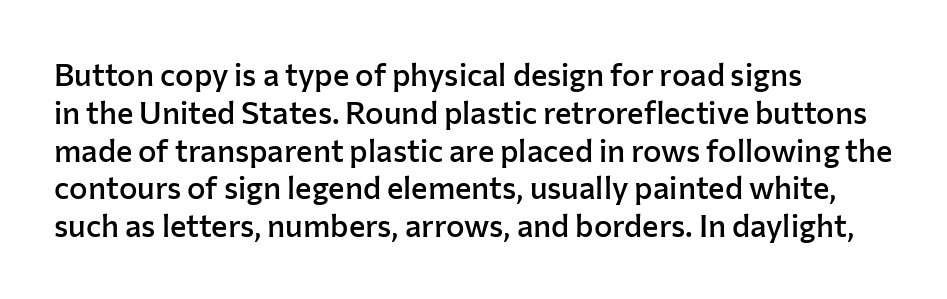
Rendered with straight, roman letterforms. This sample has the flowing, uneven cadence of proportional lettering. Note: no serifs on the glyphs. The rendering uses a semibold face; strokes are thickened but not to full bold. You could call the tracking neutral — neither tight nor loose.
